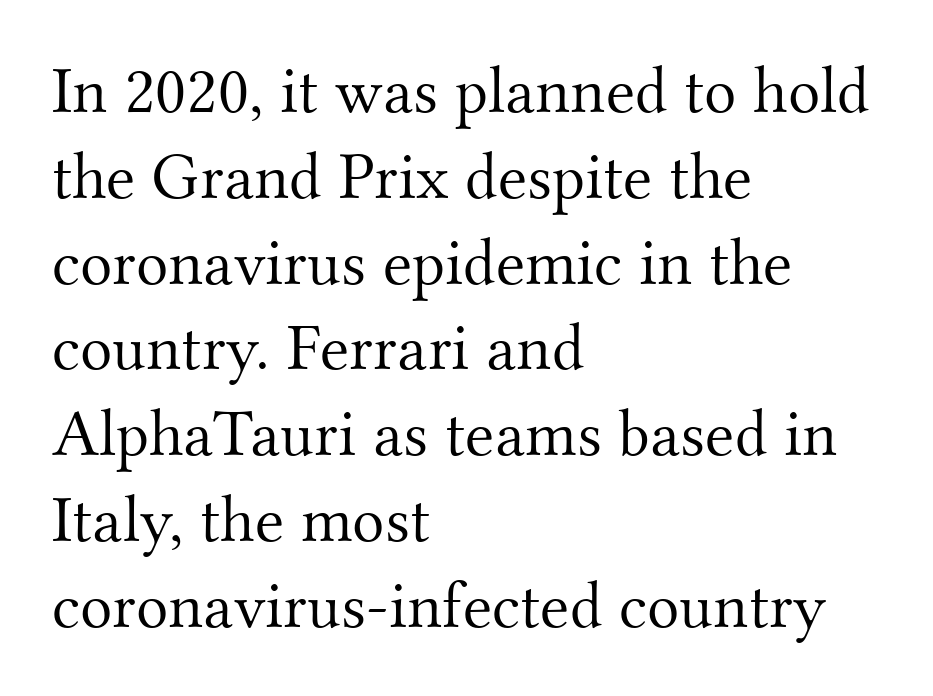
Q: Is the text bold? A: No.
Q: Is the text italic (slanted)? A: No, it is upright.
Q: Is the typeface a serif or a sans-serif typeface? A: Serif.
Q: Is the text underlined? A: No.
Q: How is the paragraph aligned? A: Left-aligned.
Q: Is the spacing between letters normal or unusually wide? A: Normal.
Q: Is the spacing between lines tight, normal or loose? A: Normal.
Q: Width (condensed, normal, or wide)? A: Normal.
Q: Stroke contrast? A: Medium.
Q: x-height? A: Small.
Q: Monospaced? A: No.
